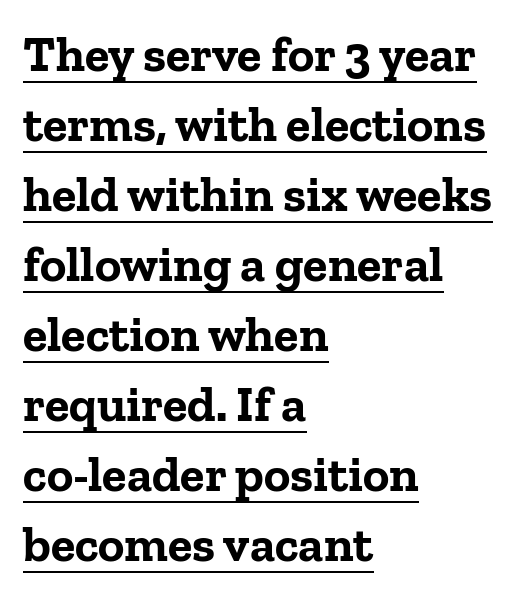
Q: Is the text bold? A: Yes.
Q: Is the text italic (slanted)? A: No, it is upright.
Q: Is the typeface a serif or a sans-serif typeface? A: Serif.
Q: Is the text underlined? A: Yes.
Q: How is the paragraph aligned? A: Left-aligned.
Q: Is the spacing between letters normal or unusually wide? A: Normal.
Q: Is the spacing between lines tight, normal or loose? A: Normal.
Q: Width (condensed, normal, or wide)? A: Normal.
Q: Stroke contrast? A: Low.
Q: x-height? A: Medium.
Q: Monospaced? A: No.
